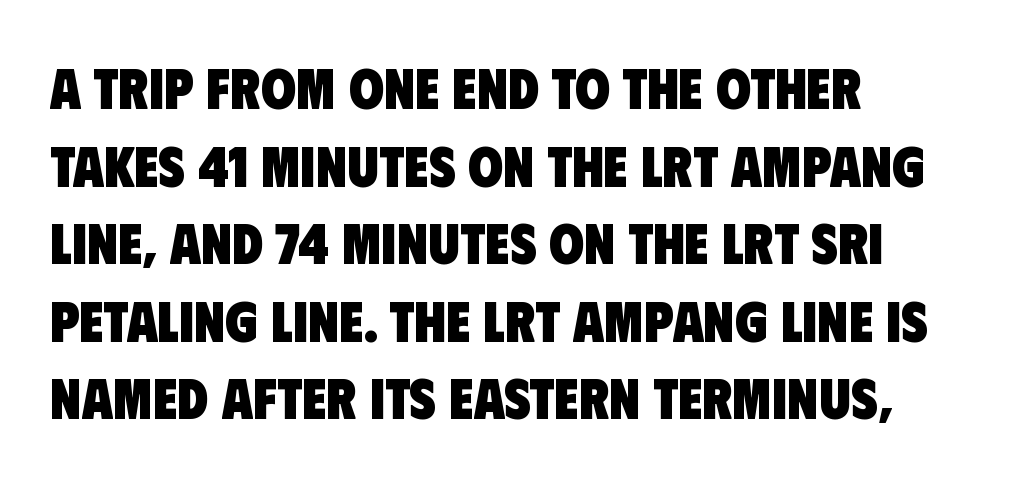
{"serif": "no", "bold": "yes", "weight": "heavy", "width": "condensed", "stroke_contrast": "low", "x_height": "large", "monospaced": "no", "underline": "no", "align": "left", "line_spacing": "normal", "line_spacing_ratio": 1.36, "letter_spacing": "normal", "letter_spacing_em": 0.0, "glyph_px": 57}
